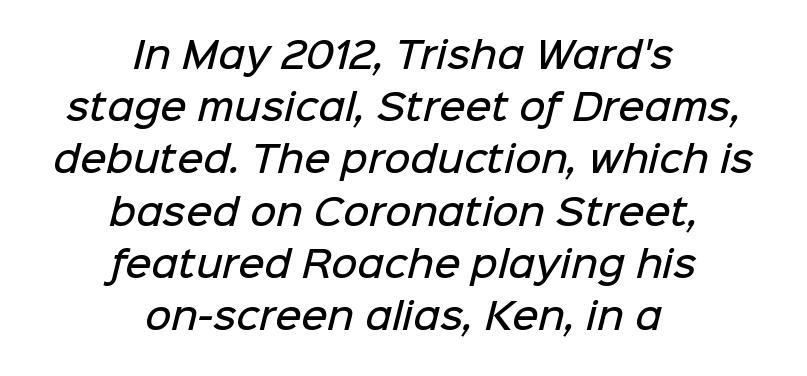
{"serif": "no", "bold": "semi", "weight": "semibold", "width": "normal", "stroke_contrast": "low", "x_height": "medium", "monospaced": "no", "underline": "no", "align": "center", "line_spacing": "normal", "line_spacing_ratio": 1.45, "letter_spacing": "normal", "letter_spacing_em": 0.0, "glyph_px": 36}
